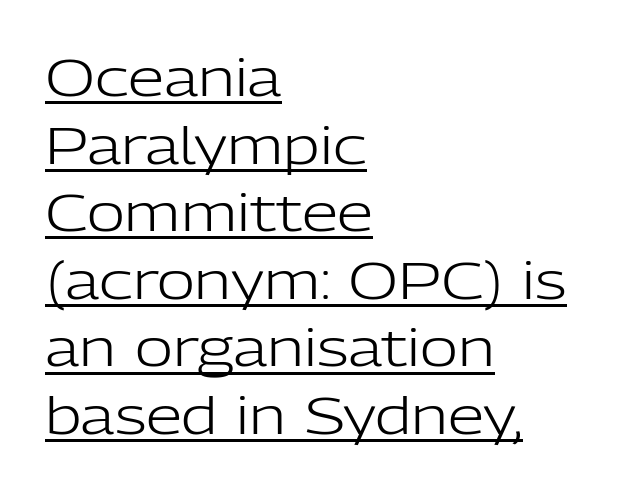
Q: Is the text bold? A: No.
Q: Is the text italic (slanted)? A: No, it is upright.
Q: Is the typeface a serif or a sans-serif typeface? A: Sans-serif.
Q: Is the text underlined? A: Yes.
Q: How is the paragraph aligned? A: Left-aligned.
Q: Is the spacing between letters normal or unusually wide? A: Normal.
Q: Is the spacing between lines tight, normal or loose? A: Normal.
Q: Width (condensed, normal, or wide)? A: Normal.
Q: Stroke contrast? A: Low.
Q: x-height? A: Medium.
Q: Monospaced? A: No.
